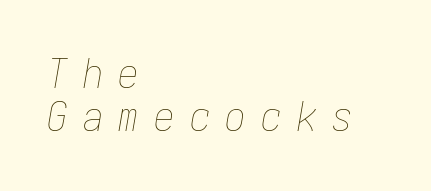
{"italic": "yes", "lean": "right", "slant_degrees": 10, "bold": "no", "weight": "thin", "width": "condensed", "stroke_contrast": "low", "x_height": "medium", "underline": "no", "align": "left", "line_spacing": "tight", "line_spacing_ratio": 1.06, "letter_spacing": "wide", "letter_spacing_em": 0.37, "glyph_px": 41}
